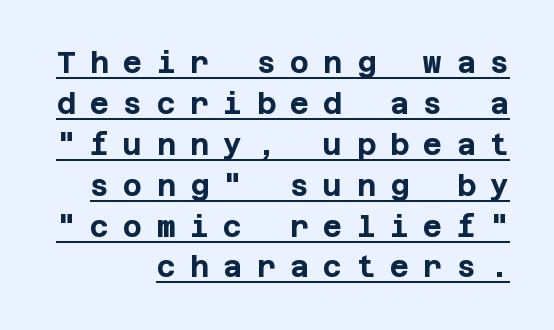
Q: Is the text bold? A: Yes.
Q: Is the text italic (slanted)? A: No, it is upright.
Q: Is the typeface a serif or a sans-serif typeface? A: Sans-serif.
Q: Is the text underlined? A: Yes.
Q: Is the spacing between letters normal or unusually wide? A: Unusually wide.
Q: Is the spacing between lines tight, normal or loose? A: Normal.
Q: Width (condensed, normal, or wide)? A: Normal.
Q: Stroke contrast? A: Low.
Q: x-height? A: Large.
